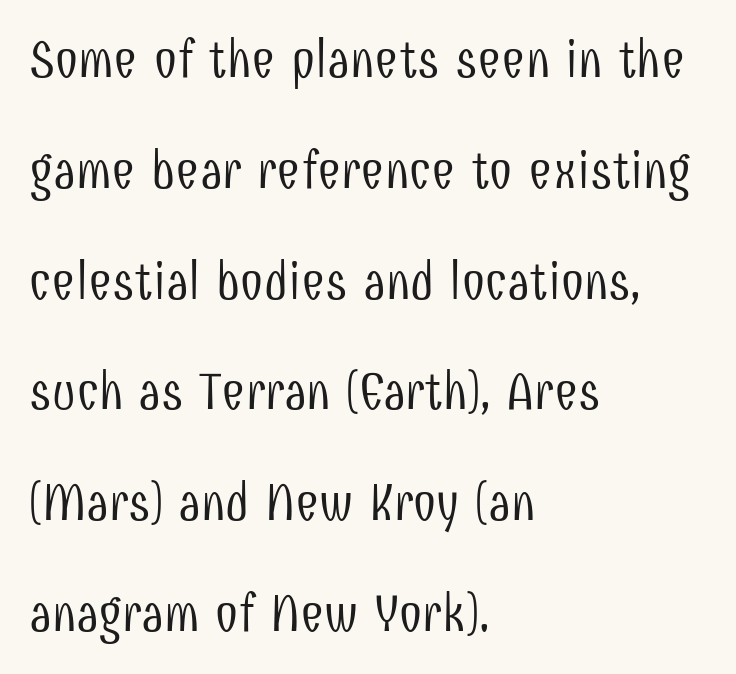
Q: Is the text bold? A: No.
Q: Is the text italic (slanted)? A: No, it is upright.
Q: Is the typeface a serif or a sans-serif typeface? A: Sans-serif.
Q: Is the text underlined? A: No.
Q: How is the paragraph aligned? A: Left-aligned.
Q: Is the spacing between letters normal or unusually wide? A: Normal.
Q: Is the spacing between lines tight, normal or loose? A: Loose.
Q: Width (condensed, normal, or wide)? A: Condensed.
Q: Stroke contrast? A: Low.
Q: x-height? A: Medium.
Q: Monospaced? A: No.
